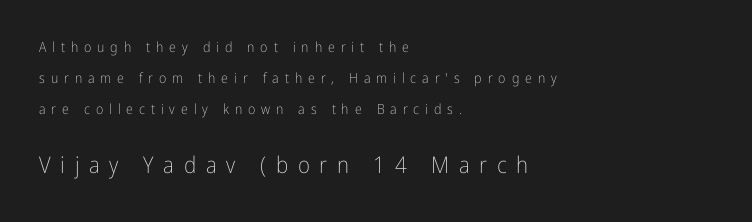
A quiet, ordinary-to-light weight characterises the typeface. Each word looks stretched out because of the extra space between its letters. The letters stand straight up with perfectly vertical stems. Compared with typical paragraphs, the rows here are farther apart. Which chunk is bigger? The second one — the bottom block dwarfs the top. This rendering features lettering with no underline.
